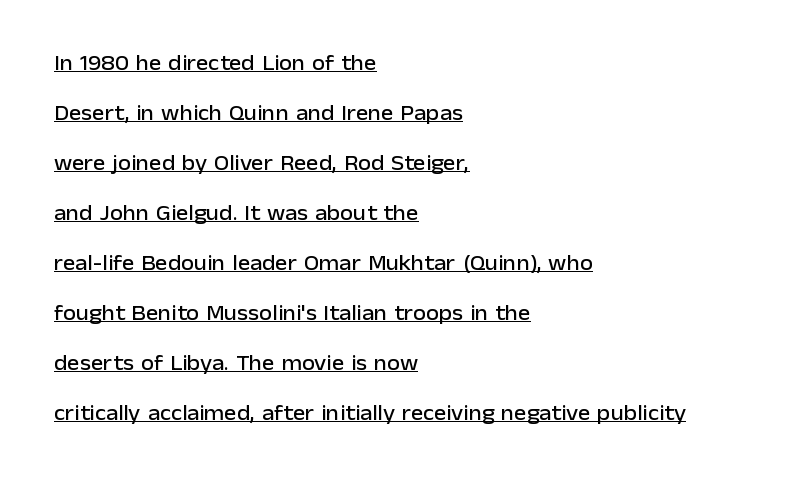
Q: Is the text italic (slanted)? A: No, it is upright.
Q: Is the text underlined? A: Yes.
Q: How is the paragraph aligned? A: Left-aligned.
Q: Is the spacing between letters normal or unusually wide? A: Normal.
Q: Is the spacing between lines tight, normal or loose? A: Loose.
